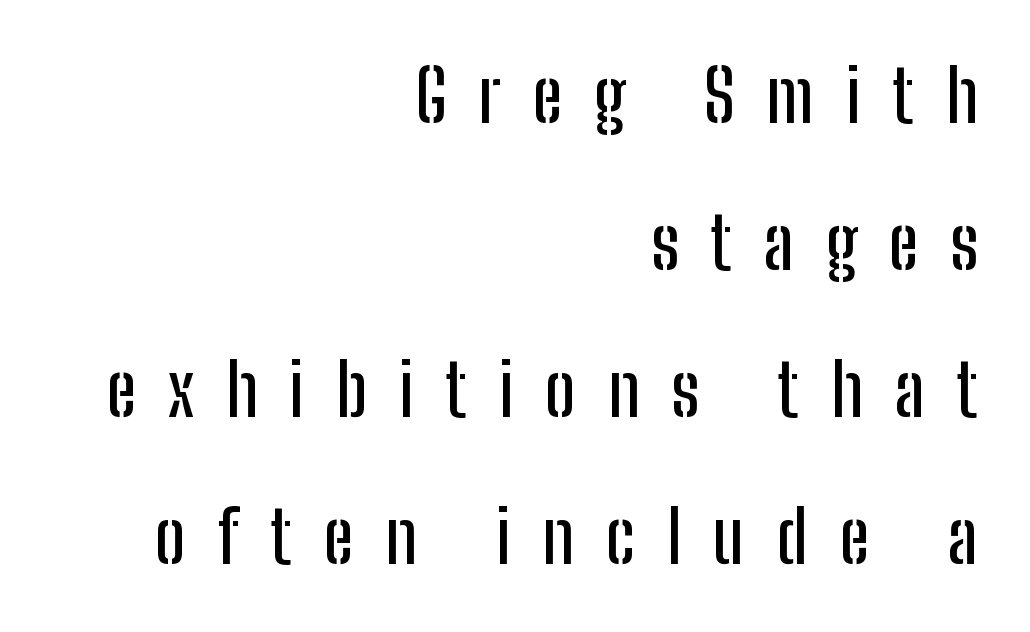
The image shows 72 px condensed sans-serif type, upright; set right-aligned, loose line spacing (2.04x), unusually wide letter spacing (+0.44 em), not underlined; low stroke contrast and a medium x-height.
